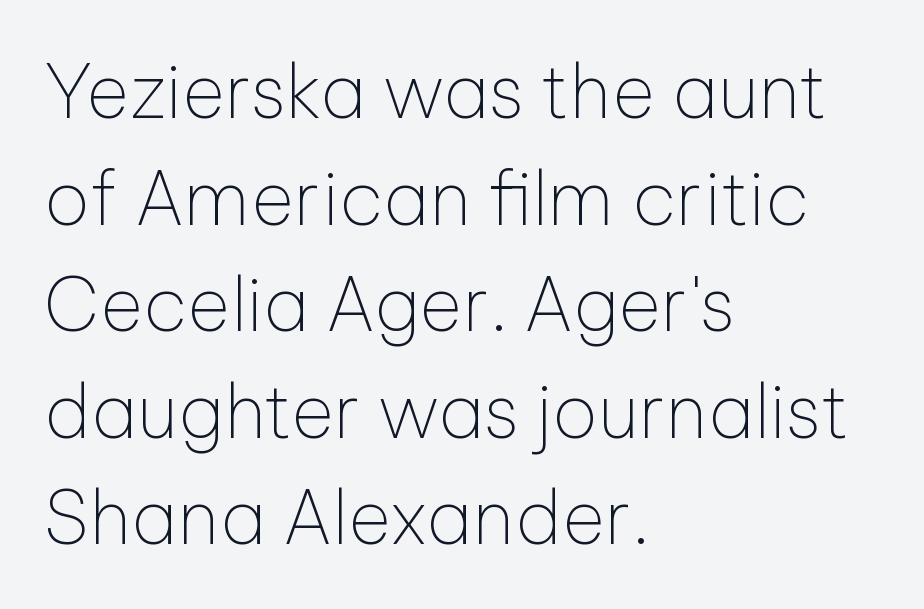
Q: Is the text bold? A: No.
Q: Is the text italic (slanted)? A: No, it is upright.
Q: Is the typeface a serif or a sans-serif typeface? A: Sans-serif.
Q: Is the text underlined? A: No.
Q: How is the paragraph aligned? A: Left-aligned.
Q: Is the spacing between letters normal or unusually wide? A: Normal.
Q: Is the spacing between lines tight, normal or loose? A: Normal.
Q: Width (condensed, normal, or wide)? A: Normal.
Q: Stroke contrast? A: Low.
Q: x-height? A: Medium.
Q: Monospaced? A: No.
